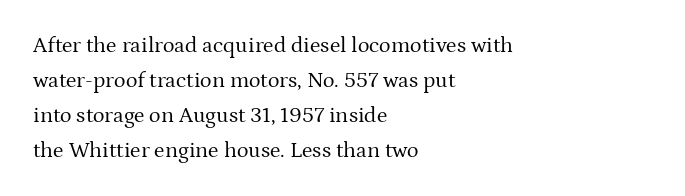
The image shows 22 px text type, upright; set left-aligned, normal line spacing (1.59x), normal letter spacing, not underlined.
